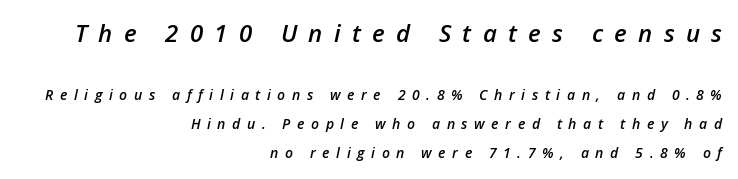
The tracking reads as deliberately expanded to a designer's eye. Check the space under the baseline: it is left empty. Emphasis-style slanted type is in use. Moderately thickened strokes mark this as semibold type.
